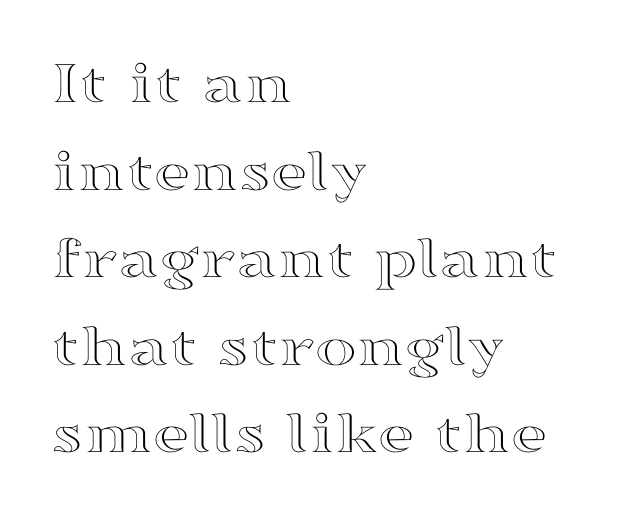
The glyphs are unaccompanied by any horizontal stroke below them. Each word holds together tightly as a unit, with standard inter-letter gaps. The passage shown is typed in a proportional face where columns would drift. No italicization has been applied; the sample stays upright. Where is the straight margin? On the left. Leading: standard.
